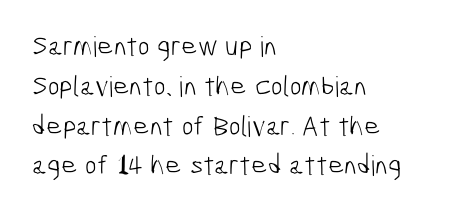
{"serif": "no", "bold": "no", "weight": "light", "width": "condensed", "stroke_contrast": "low", "x_height": "medium", "monospaced": "no", "underline": "no", "align": "left", "line_spacing": "normal", "line_spacing_ratio": 1.42, "letter_spacing": "normal", "letter_spacing_em": 0.0, "glyph_px": 28}
